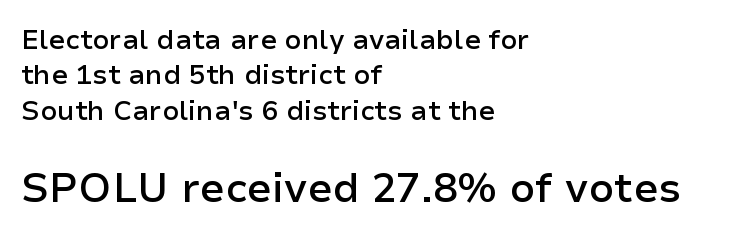
{"serif": "no", "italic": "no", "bold": "semi", "weight": "semibold", "width": "normal", "stroke_contrast": "low", "x_height": "medium", "monospaced": "no", "underline": "no", "align": "left", "line_spacing": "normal", "line_spacing_ratio": 1.31, "letter_spacing": "normal", "letter_spacing_em": 0.0, "larger_block": "second", "size_ratio": 1.52, "glyph_px": 41}
